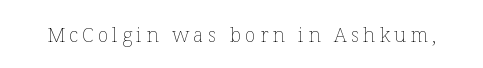
Q: Is the text bold? A: No.
Q: Is the text italic (slanted)? A: No, it is upright.
Q: Is the text underlined? A: No.
Q: Is the spacing between letters normal or unusually wide? A: Unusually wide.
